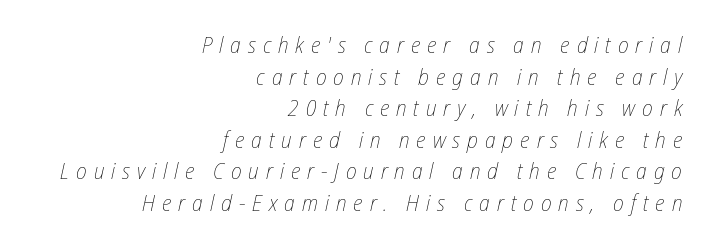
The image shows 23 px text type, italic (leaning right); set right-aligned, normal line spacing (1.37x), unusually wide letter spacing (+0.3 em), not underlined.
